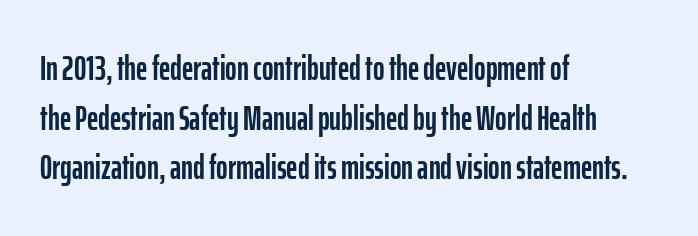
Q: Is the text italic (slanted)? A: No, it is upright.
Q: Is the typeface a serif or a sans-serif typeface? A: Sans-serif.
Q: Is the text underlined? A: No.
Q: How is the paragraph aligned? A: Left-aligned.
Q: Is the spacing between letters normal or unusually wide? A: Normal.
Q: Is the spacing between lines tight, normal or loose? A: Normal.
Q: Width (condensed, normal, or wide)? A: Condensed.
Q: Stroke contrast? A: Low.
Q: x-height? A: Medium.
Q: Monospaced? A: No.
